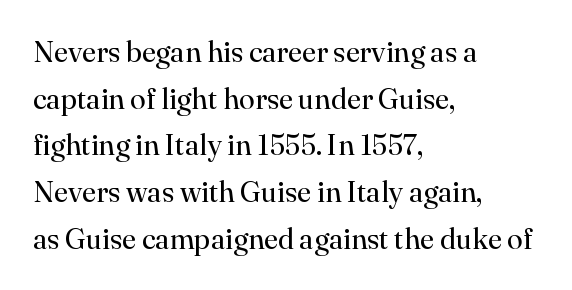
Rendered with straight, roman letterforms. Small tapered or slab feet sit at the stroke ends, so this counts as serif. Letters rest on an invisible, unmarked baseline. Casual observation: everything's shoved over to the left. Honestly, the row spacing looks completely unremarkable.
